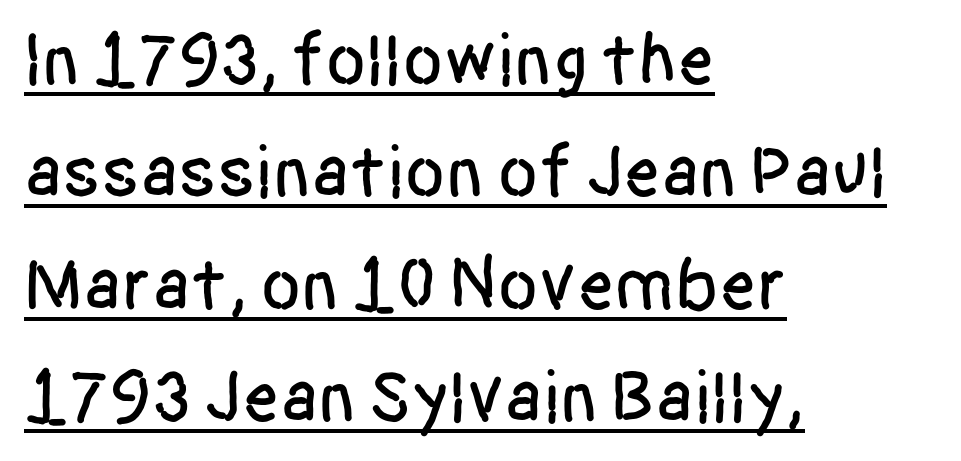
The image shows 74 px condensed sans-serif type, upright; set left-aligned, normal line spacing (1.52x), normal letter spacing, underlined; low stroke contrast and a large x-height.
